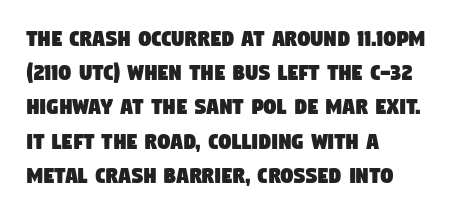
{"underline": "no", "align": "left", "line_spacing": "normal", "line_spacing_ratio": 1.37, "letter_spacing": "normal", "letter_spacing_em": 0.0, "glyph_px": 25}
